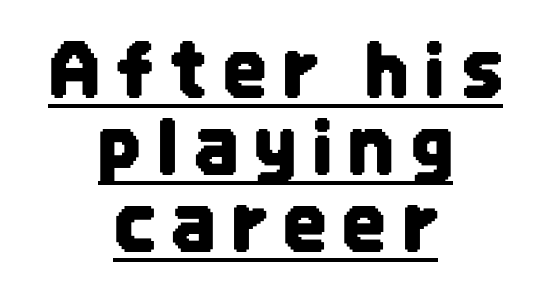
{"serif": "no", "italic": "no", "width": "condensed", "stroke_contrast": "low", "x_height": "large", "monospaced": "no", "underline": "yes", "align": "center", "line_spacing": "tight", "line_spacing_ratio": 1.01, "letter_spacing": "wide", "letter_spacing_em": 0.21, "glyph_px": 76}
